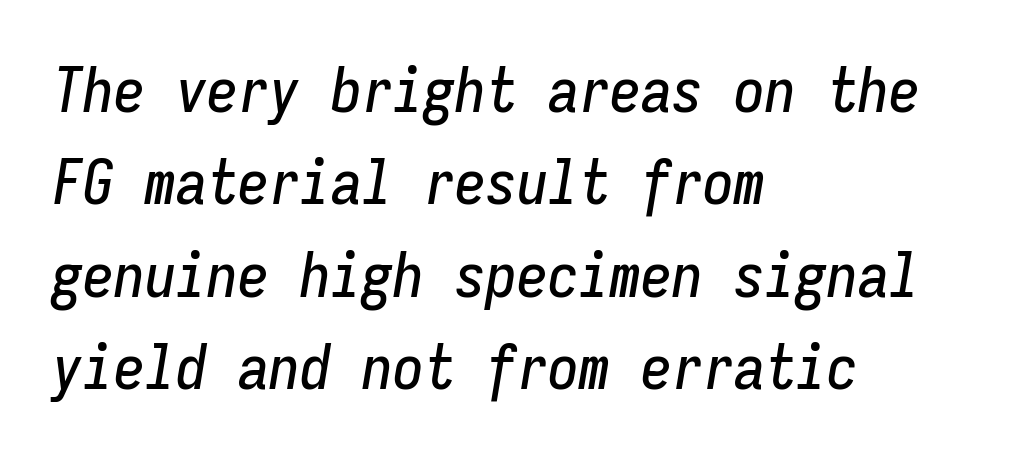
The image shows 62 px condensed type, italic (leaning right), monospaced; set left-aligned, normal line spacing (1.49x), normal letter spacing, not underlined; low stroke contrast and a medium x-height.
